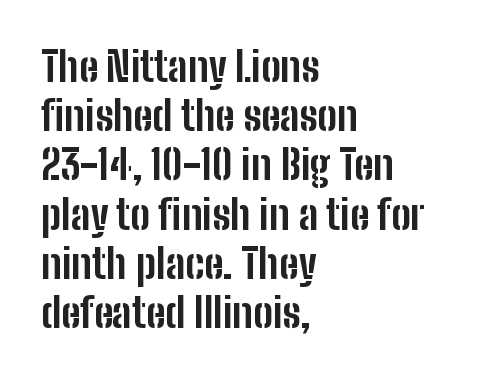
{"serif": "no", "italic": "no", "bold": "yes", "weight": "bold", "width": "condensed", "stroke_contrast": "low", "x_height": "medium", "monospaced": "no", "underline": "no", "align": "left", "line_spacing_ratio": 1.2, "letter_spacing": "normal", "letter_spacing_em": 0.0, "glyph_px": 41}
